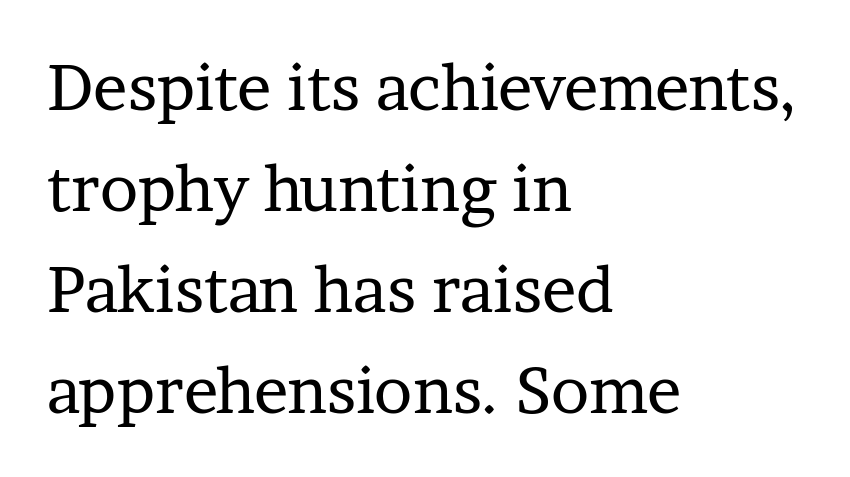
Observe the serifs anchoring each vertical stroke in this sample. The characters are drawn with everyday or finer stroke widths. Compared with a centered layout, this one pins lines to the left instead. The vertical gap from one line to the next is medium.
